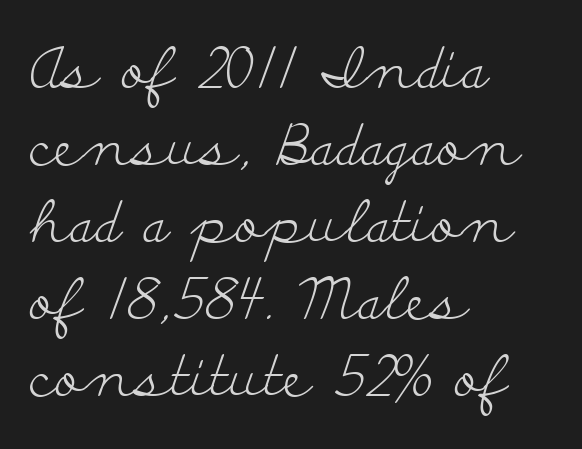
The image shows 57 px light, wide serif type; set left-aligned, normal line spacing (1.35x), normal letter spacing, not underlined; low stroke contrast and a small x-height.
